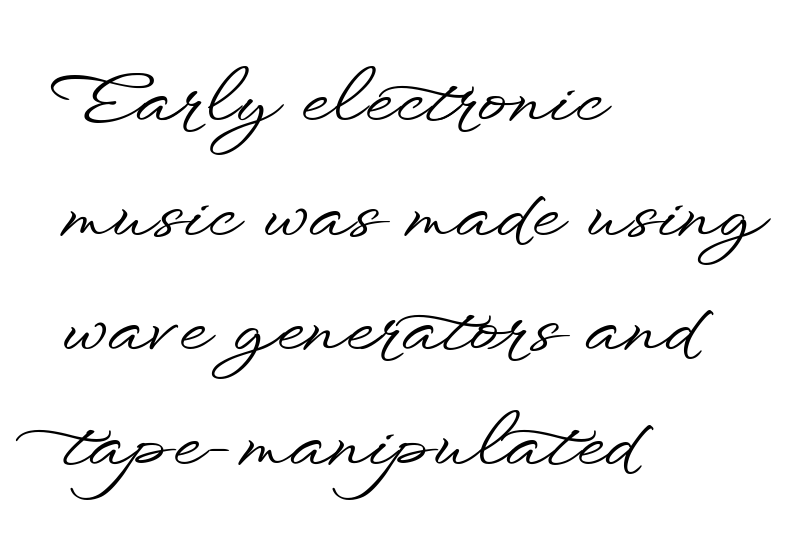
The image shows 73 px wide sans-serif type; set left-aligned, normal line spacing (1.57x), normal letter spacing, not underlined; low stroke contrast and a small x-height.
